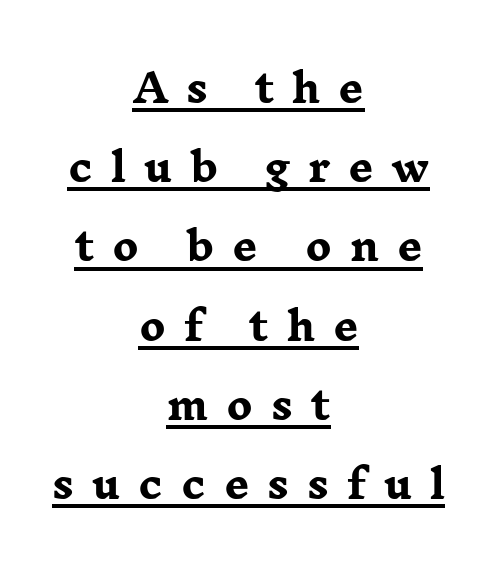
Q: Is the text bold? A: Yes.
Q: Is the text italic (slanted)? A: No, it is upright.
Q: Is the typeface a serif or a sans-serif typeface? A: Serif.
Q: Is the text underlined? A: Yes.
Q: How is the paragraph aligned? A: Centered.
Q: Is the spacing between letters normal or unusually wide? A: Unusually wide.
Q: Is the spacing between lines tight, normal or loose? A: Loose.
Q: Width (condensed, normal, or wide)? A: Wide.
Q: Stroke contrast? A: Low.
Q: x-height? A: Medium.
Q: Monospaced? A: No.
